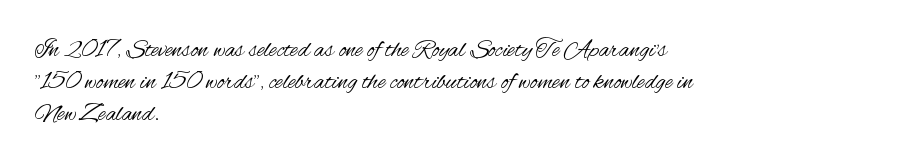
Glance below the letters and you will spot only blank space. The weight tops out at a normal text grade. Teacher's note: observe the even left margin — that is flush-left alignment. Interline gaps are of average width in this sample.
